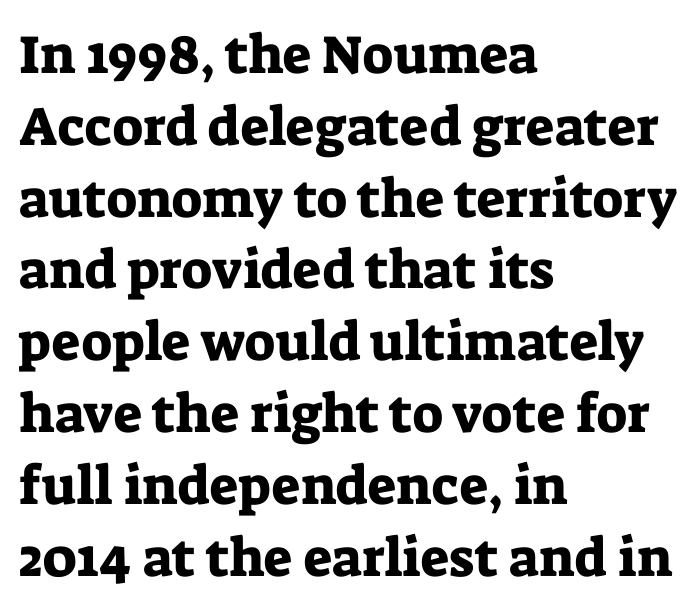
Q: Is the text italic (slanted)? A: No, it is upright.
Q: Is the typeface a serif or a sans-serif typeface? A: Serif.
Q: Is the text underlined? A: No.
Q: How is the paragraph aligned? A: Left-aligned.
Q: Is the spacing between letters normal or unusually wide? A: Normal.
Q: Is the spacing between lines tight, normal or loose? A: Normal.
Q: Width (condensed, normal, or wide)? A: Normal.
Q: Stroke contrast? A: Low.
Q: x-height? A: Medium.
Q: Monospaced? A: No.
